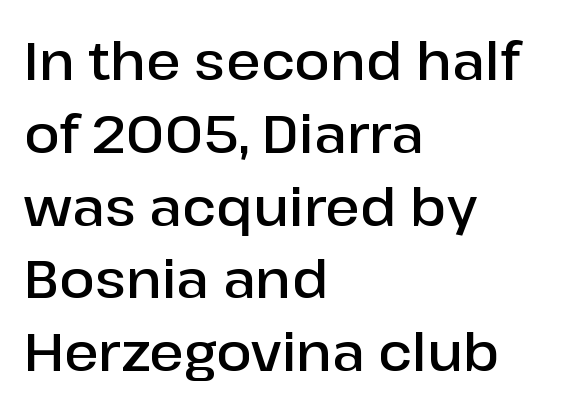
Q: Is the text bold? A: Semi-bold.
Q: Is the text italic (slanted)? A: No, it is upright.
Q: Is the typeface a serif or a sans-serif typeface? A: Sans-serif.
Q: Is the text underlined? A: No.
Q: How is the paragraph aligned? A: Left-aligned.
Q: Is the spacing between letters normal or unusually wide? A: Normal.
Q: Is the spacing between lines tight, normal or loose? A: Normal.
Q: Width (condensed, normal, or wide)? A: Normal.
Q: Stroke contrast? A: Low.
Q: x-height? A: Medium.
Q: Monospaced? A: No.
